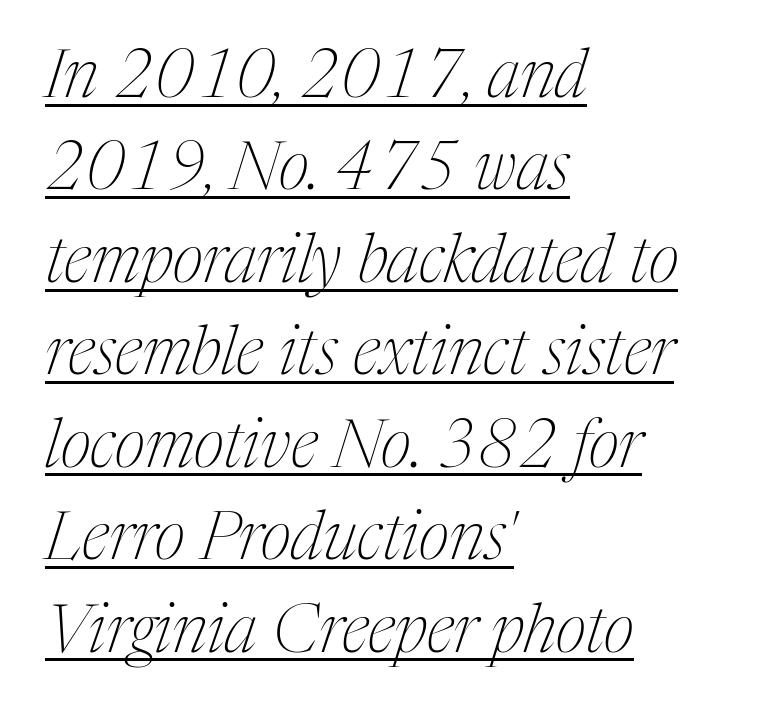
Q: Is the text bold? A: No.
Q: Is the text italic (slanted)? A: Yes, it leans right by about 17 degrees.
Q: Is the typeface a serif or a sans-serif typeface? A: Serif.
Q: Is the text underlined? A: Yes.
Q: How is the paragraph aligned? A: Left-aligned.
Q: Is the spacing between letters normal or unusually wide? A: Normal.
Q: Is the spacing between lines tight, normal or loose? A: Normal.
Q: Width (condensed, normal, or wide)? A: Condensed.
Q: Stroke contrast? A: Medium.
Q: x-height? A: Medium.
Q: Monospaced? A: No.
